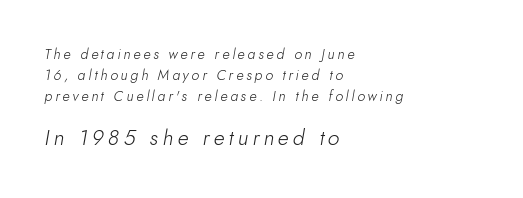
The image shows 21 px text type, italic (leaning right); set left-aligned, normal line spacing (1.49x), unusually wide letter spacing (+0.2 em), not underlined; the second (bottom) block is 1.5x larger.
